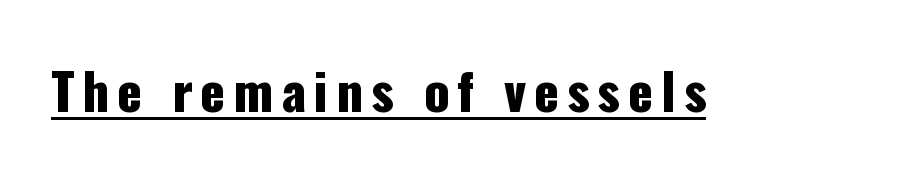
Posture: upright roman. Each letter keeps its own natural width here, so spacing adapts to shape. Does the type have serifs? No, each stem ends abruptly. Quick note: underline on.
